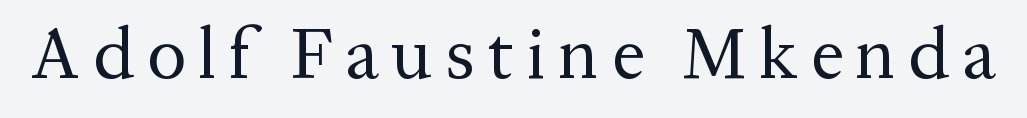
The image shows 73 px regular-weight serif type, upright; set not underlined; medium stroke contrast and a medium x-height.
